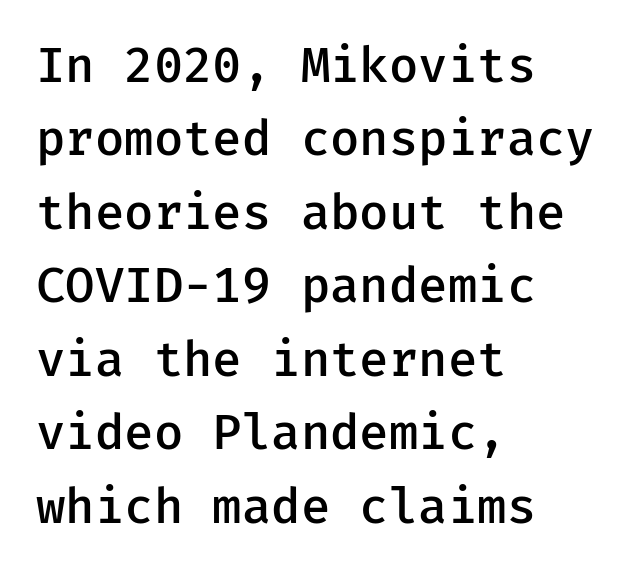
The designer left line spacing at the default. Rendered with straight, roman letterforms. Strokes here are thickened, but only to semibold level. Serifs: no, the terminals of the letterforms are clean.
